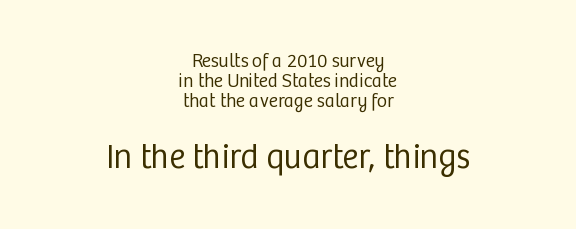
The letters advance in unequal steps, a hallmark of proportional type. The specimen omits any rule beneath the text block's lines. The rendering uses a small line-height, squeezing the rows. The designer went with a sans here, leaving each stem footless. The later block is typeset at a bigger size than the earlier block.
